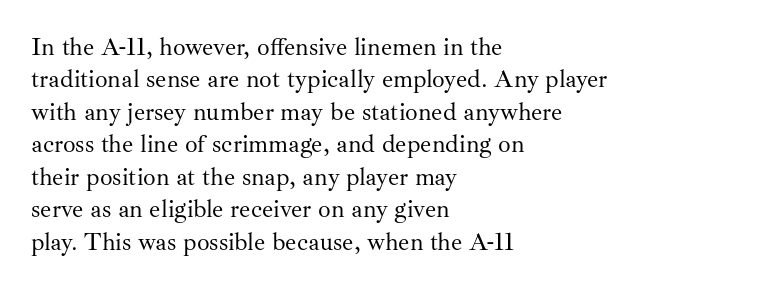
The words here are not underlined. Whoever set this chose a conventional vertical rhythm. Honestly, the letter spacing is just normal — you wouldn't notice it. Tall strokes in this sample are plumb rather than angled. Compared with a centered layout, this one pins lines to the left instead. The weight tops out at a normal text grade.
